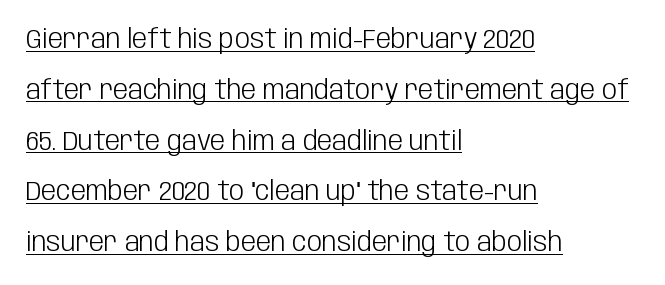
The image shows 27 px text type, upright; set left-aligned, line spacing 1.88x, normal letter spacing, underlined.
